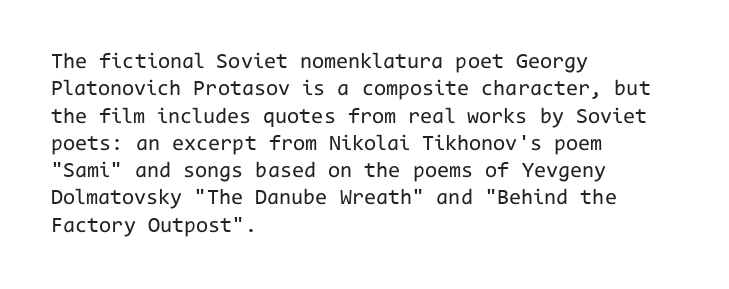
The image shows 22 px text type, upright; set left-aligned, line spacing 1.24x, normal letter spacing, not underlined.
